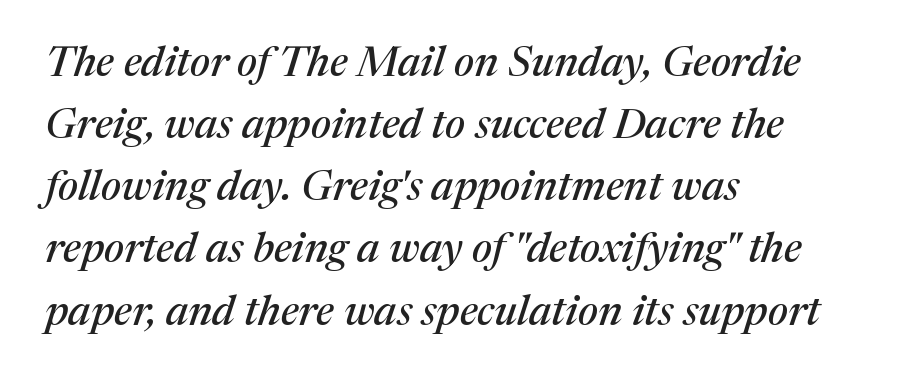
The image shows 42 px serif type, italic (leaning right); set left-aligned, normal line spacing (1.48x), normal letter spacing, not underlined; medium stroke contrast and a medium x-height.
